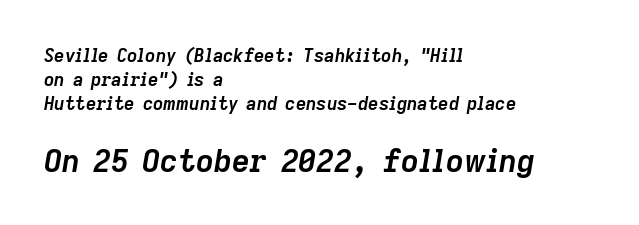
Q: Is the text bold? A: Yes.
Q: Is the text italic (slanted)? A: Yes, it leans right by about 9 degrees.
Q: Is the text underlined? A: No.
Q: How is the paragraph aligned? A: Left-aligned.
Q: Is the spacing between letters normal or unusually wide? A: Normal.
Q: Is the spacing between lines tight, normal or loose? A: Normal.
Q: Which block of text is set in a larger size, the first (top) or the second (bottom)? A: The second (bottom) one.
Q: Width (condensed, normal, or wide)? A: Normal.
Q: Stroke contrast? A: Low.
Q: x-height? A: Medium.
Q: Monospaced? A: No.
